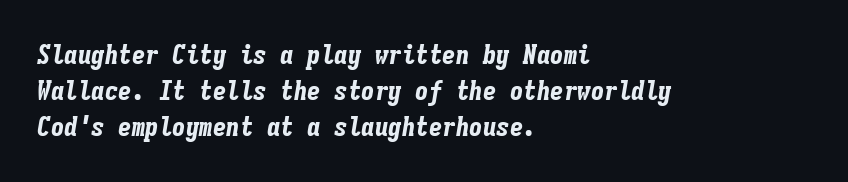
Q: Is the text bold? A: Yes.
Q: Is the text italic (slanted)? A: Yes, it leans right by about 9 degrees.
Q: Is the text underlined? A: No.
Q: How is the paragraph aligned? A: Left-aligned.
Q: Is the spacing between letters normal or unusually wide? A: Normal.
Q: Is the spacing between lines tight, normal or loose? A: Normal.
